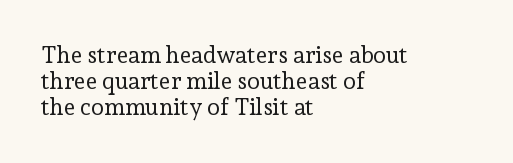
The image shows 23 px text type, upright; set left-aligned, tight line spacing (1.14x), normal letter spacing, not underlined.
